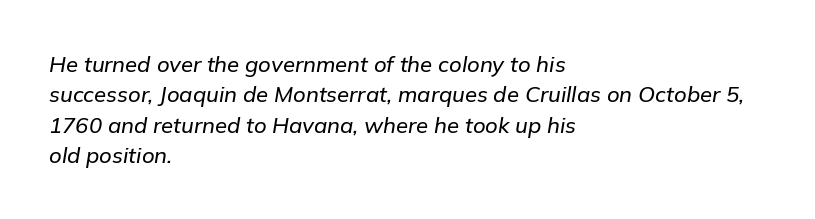
The image shows 22 px text type, italic (leaning right); set left-aligned, normal line spacing (1.38x), normal letter spacing, not underlined.
